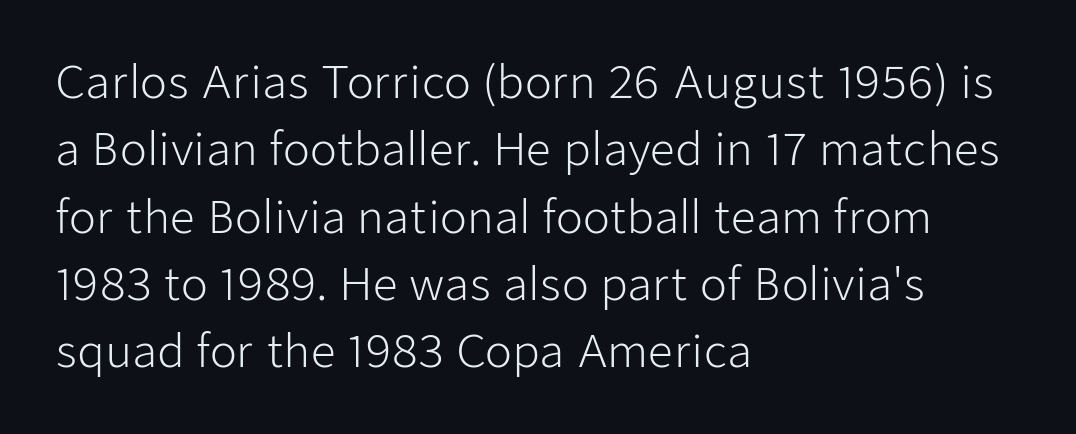
{"serif": "no", "italic": "no", "bold": "no", "weight": "light", "width": "normal", "stroke_contrast": "low", "x_height": "medium", "monospaced": "no", "underline": "no", "align": "left", "line_spacing": "normal", "line_spacing_ratio": 1.53, "letter_spacing": "normal", "letter_spacing_em": 0.0, "glyph_px": 44}
